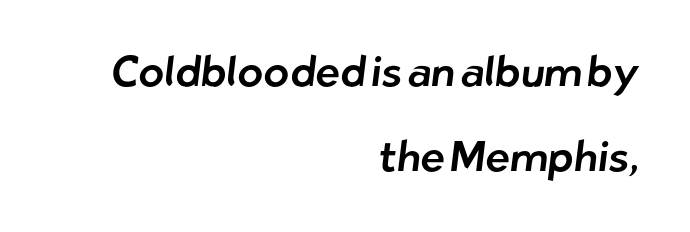
Q: Is the typeface a serif or a sans-serif typeface? A: Sans-serif.
Q: Is the text underlined? A: No.
Q: How is the paragraph aligned? A: Right-aligned.
Q: Is the spacing between letters normal or unusually wide? A: Normal.
Q: Is the spacing between lines tight, normal or loose? A: Loose.
Q: Width (condensed, normal, or wide)? A: Normal.
Q: Stroke contrast? A: Low.
Q: x-height? A: Medium.
Q: Monospaced? A: No.
